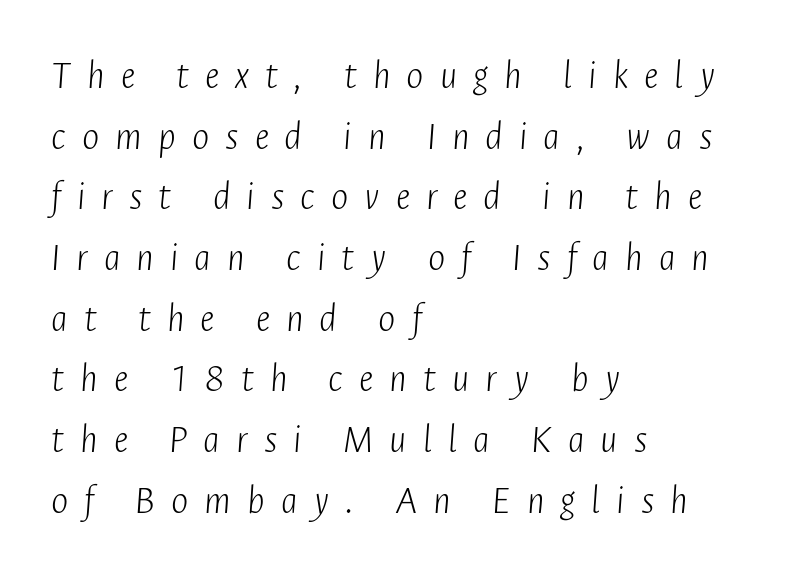
The passage shown has open, widely tracked lettering throughout. Plain, unruled lines of type. Successive baselines arrive at the customary interval. The ragged edge is on the right, which tells us the setting is flush left. Think of a printed novel: that variable character pitch is what you see here.
